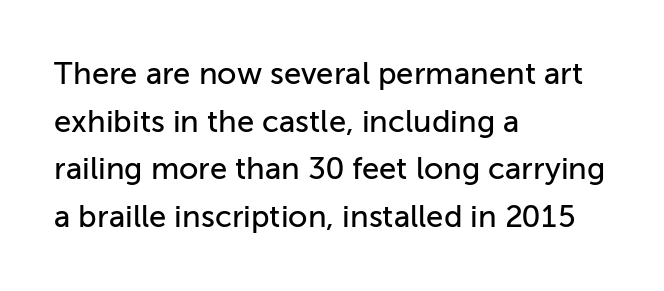
{"serif": "no", "italic": "no", "width": "normal", "stroke_contrast": "low", "x_height": "medium", "monospaced": "no", "underline": "no", "align": "left", "line_spacing": "normal", "line_spacing_ratio": 1.54, "letter_spacing": "normal", "letter_spacing_em": 0.0, "glyph_px": 31}
